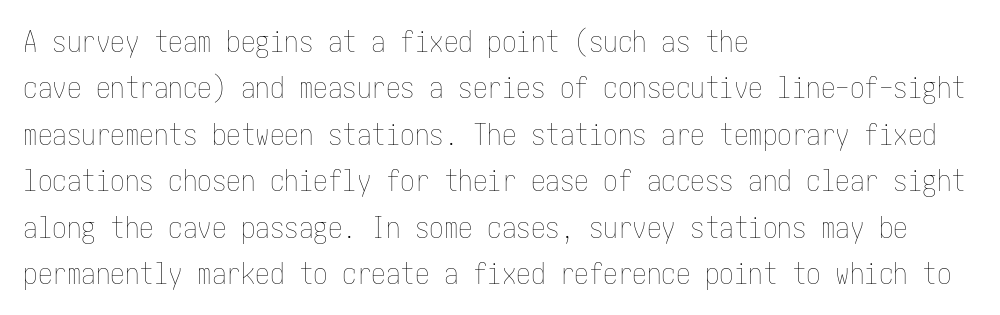
Q: Is the text bold? A: No.
Q: Is the text italic (slanted)? A: No, it is upright.
Q: Is the text underlined? A: No.
Q: How is the paragraph aligned? A: Left-aligned.
Q: Is the spacing between letters normal or unusually wide? A: Normal.
Q: Is the spacing between lines tight, normal or loose? A: Normal.
Q: Width (condensed, normal, or wide)? A: Condensed.
Q: Stroke contrast? A: Low.
Q: x-height? A: Medium.
